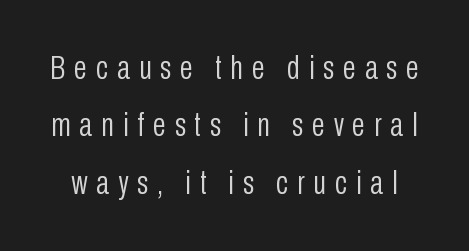
Evenly set lines give the paragraph a standard silhouette. These lines are rendered in a variable-pitch font. Caption: expanded tracking, letters set apart. The font sits on the lighter half of the weight spectrum, regular included.
